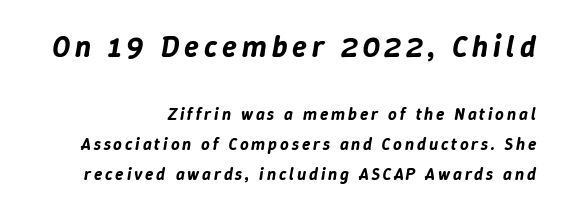
Q: Is the text italic (slanted)? A: Yes, it leans right by about 9 degrees.
Q: Is the text underlined? A: No.
Q: How is the paragraph aligned? A: Right-aligned.
Q: Which block of text is set in a larger size, the first (top) or the second (bottom)? A: The first (top) one.
Q: Width (condensed, normal, or wide)? A: Normal.
Q: Stroke contrast? A: Low.
Q: x-height? A: Medium.
Q: Monospaced? A: No.
